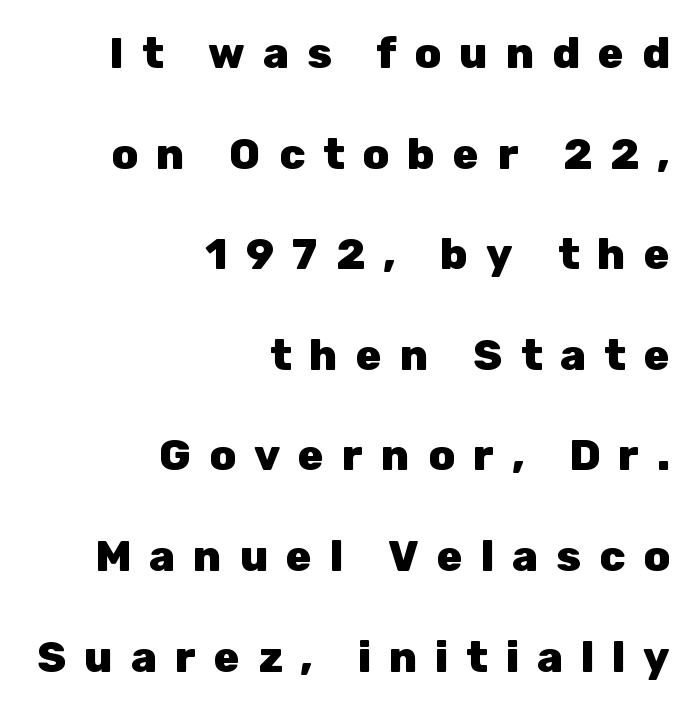
Notice how the passage keeps a crisp vertical edge on the right only. This rendering widens character spacing well past its baseline value. Serifs: no, the terminals of the letterforms are clean. Think of a printed novel: that variable character pitch is what you see here.
